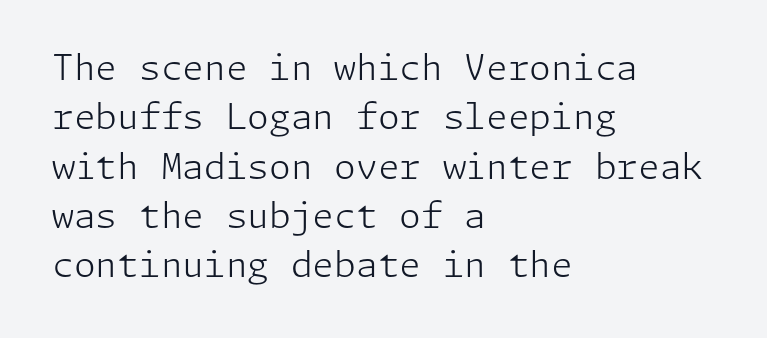
Q: Is the text bold? A: No.
Q: Is the text italic (slanted)? A: No, it is upright.
Q: Is the typeface a serif or a sans-serif typeface? A: Sans-serif.
Q: Is the text underlined? A: No.
Q: How is the paragraph aligned? A: Left-aligned.
Q: Is the spacing between letters normal or unusually wide? A: Normal.
Q: Is the spacing between lines tight, normal or loose? A: Normal.
Q: Width (condensed, normal, or wide)? A: Normal.
Q: Stroke contrast? A: Low.
Q: x-height? A: Medium.
